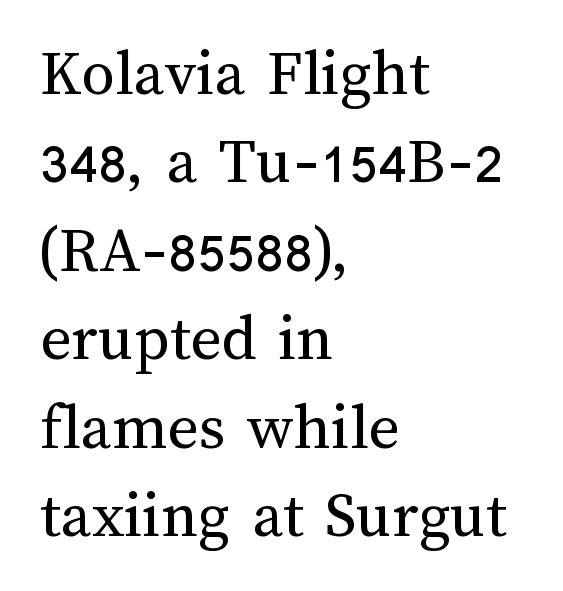
The image shows 67 px regular-weight type, upright; set left-aligned, normal line spacing (1.32x), normal letter spacing, not underlined; medium stroke contrast and a medium x-height.
